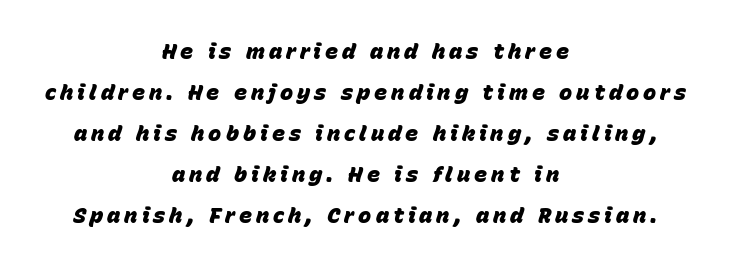
Does the copy run flush right? No — it is centered line by line. Heavy, bold letterforms. Nobody drew a line under any word here. There's an unmistakable incline to the writing here.
